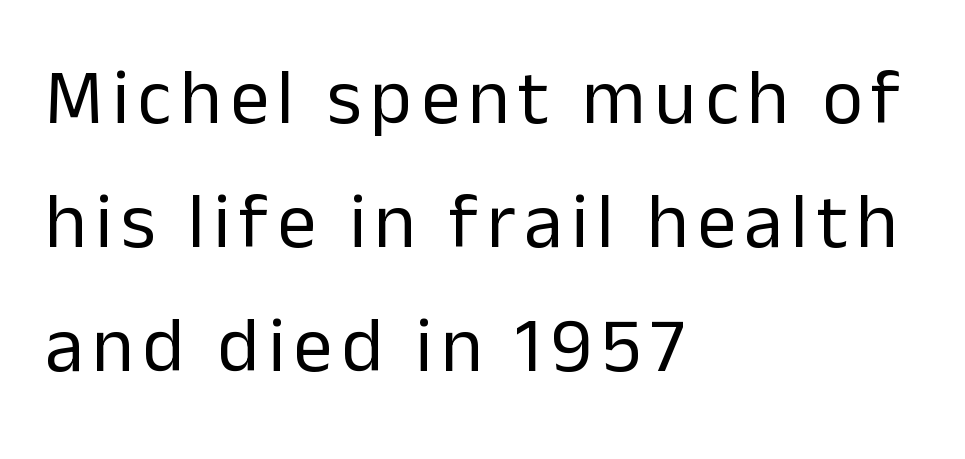
Q: Is the text bold? A: No.
Q: Is the text italic (slanted)? A: No, it is upright.
Q: Is the typeface a serif or a sans-serif typeface? A: Sans-serif.
Q: Is the text underlined? A: No.
Q: How is the paragraph aligned? A: Left-aligned.
Q: Is the spacing between lines tight, normal or loose? A: Normal.
Q: Width (condensed, normal, or wide)? A: Normal.
Q: Stroke contrast? A: Low.
Q: x-height? A: Medium.
Q: Monospaced? A: No.
